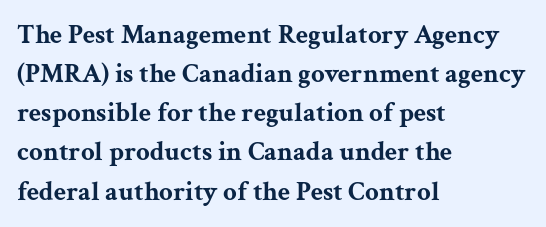
The typography opts for an upright posture over an oblique one. The face used here has the dense, thick strokes of a bold. Words float on clear page, feet unadorned. The typesetter chose a ragged-right arrangement here.
